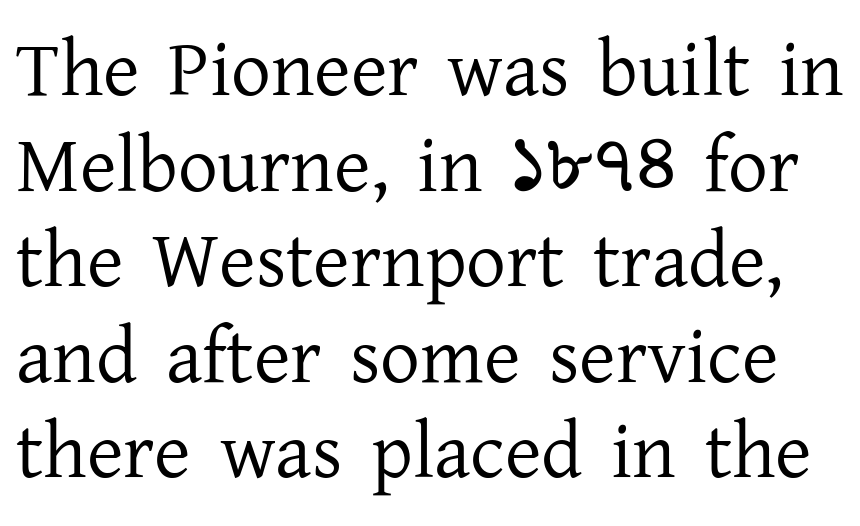
{"serif": "yes", "italic": "no", "bold": "no", "weight": "regular", "width": "normal", "stroke_contrast": "low", "x_height": "medium", "monospaced": "no", "underline": "no", "line_spacing_ratio": 1.21, "letter_spacing": "normal", "letter_spacing_em": 0.0, "glyph_px": 79}
